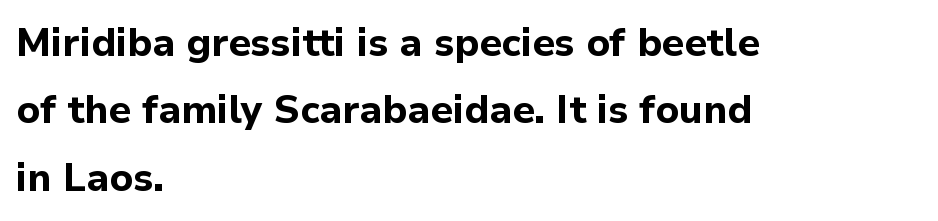
Q: Is the text bold? A: Yes.
Q: Is the text italic (slanted)? A: No, it is upright.
Q: Is the typeface a serif or a sans-serif typeface? A: Sans-serif.
Q: Is the text underlined? A: No.
Q: How is the paragraph aligned? A: Left-aligned.
Q: Is the spacing between letters normal or unusually wide? A: Normal.
Q: Width (condensed, normal, or wide)? A: Normal.
Q: Stroke contrast? A: Low.
Q: x-height? A: Medium.
Q: Monospaced? A: No.
